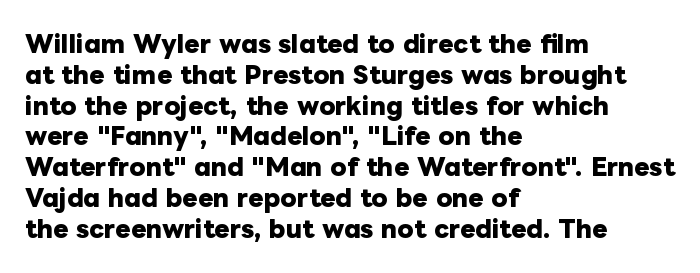
It's the straight-up-and-down kind of type. Descender tails drop into unmarked territory. Weight check: bold — yes, fully. Line beginnings align vertically; line endings do not.
